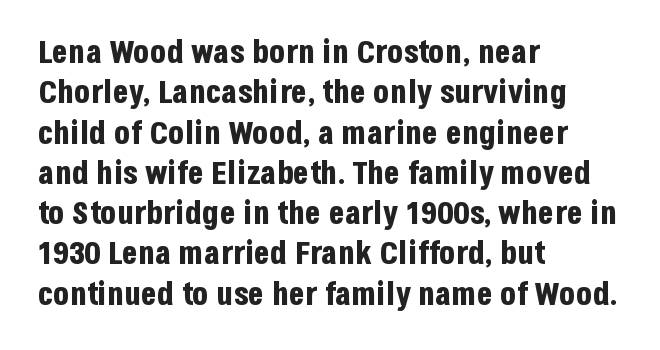
The image shows 33 px bold, condensed sans-serif type, upright; set left-aligned, line spacing 1.22x, normal letter spacing, not underlined; low stroke contrast and a large x-height.
